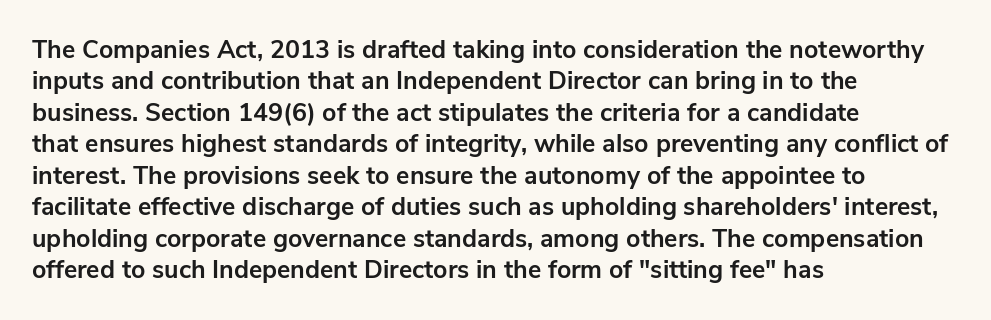
The image shows 25 px bold type, upright; set left-aligned, normal line spacing (1.26x), normal letter spacing, not underlined.
